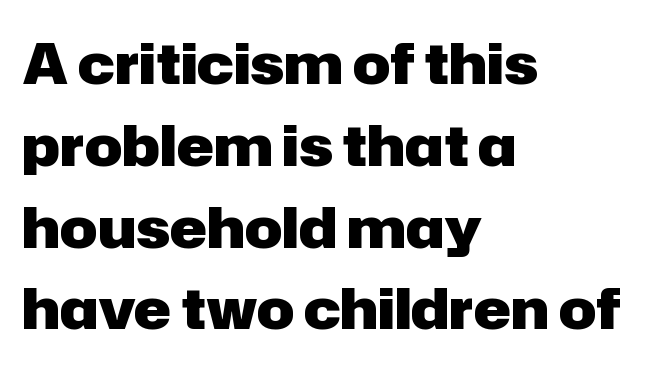
The block of text has a typical density, with ordinary space between rows. Spacing verdict: proportional, widths tailored to each character. Alignment: flush left. This is the regular roman posture of the typeface. Strong, thick strokes mark this as bold type. Only glyphs here, with clear space below each row.
